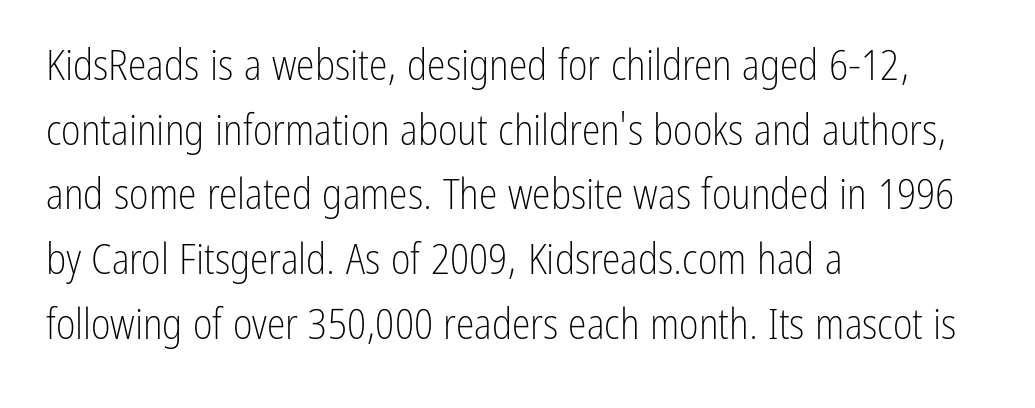
Q: Is the text bold? A: No.
Q: Is the text italic (slanted)? A: No, it is upright.
Q: Is the typeface a serif or a sans-serif typeface? A: Sans-serif.
Q: Is the text underlined? A: No.
Q: How is the paragraph aligned? A: Left-aligned.
Q: Is the spacing between letters normal or unusually wide? A: Normal.
Q: Is the spacing between lines tight, normal or loose? A: Normal.
Q: Width (condensed, normal, or wide)? A: Condensed.
Q: Stroke contrast? A: Low.
Q: x-height? A: Medium.
Q: Monospaced? A: No.
